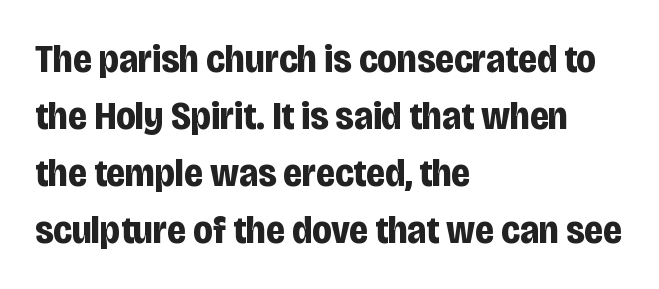
The image shows 39 px bold, condensed sans-serif type, upright; set left-aligned, normal line spacing (1.46x), normal letter spacing, not underlined; low stroke contrast and a large x-height.
